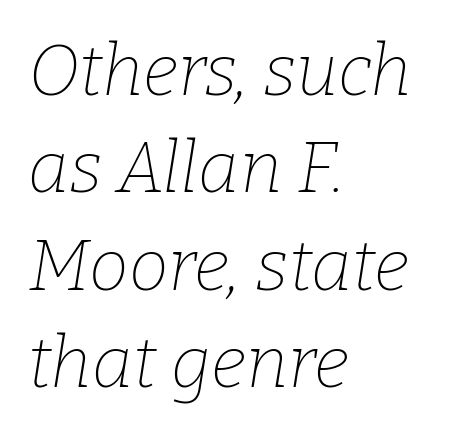
Q: Is the text bold? A: No.
Q: Is the text italic (slanted)? A: Yes, it leans right by about 9 degrees.
Q: Is the typeface a serif or a sans-serif typeface? A: Serif.
Q: Is the text underlined? A: No.
Q: How is the paragraph aligned? A: Left-aligned.
Q: Is the spacing between letters normal or unusually wide? A: Normal.
Q: Is the spacing between lines tight, normal or loose? A: Normal.
Q: Width (condensed, normal, or wide)? A: Normal.
Q: Stroke contrast? A: Low.
Q: x-height? A: Medium.
Q: Monospaced? A: No.
